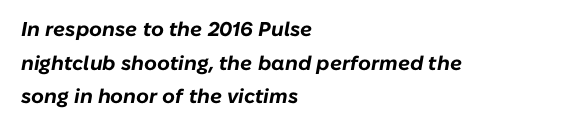
Q: Is the text bold? A: Yes.
Q: Is the text italic (slanted)? A: Yes, it leans right by about 10 degrees.
Q: Is the text underlined? A: No.
Q: How is the paragraph aligned? A: Left-aligned.
Q: Is the spacing between letters normal or unusually wide? A: Normal.
Q: Is the spacing between lines tight, normal or loose? A: Normal.
